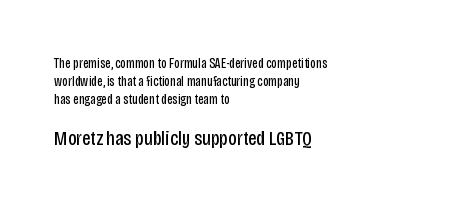
{"italic": "no", "bold": "no", "underline": "no", "align": "left", "line_spacing": "normal", "line_spacing_ratio": 1.3, "letter_spacing": "normal", "letter_spacing_em": 0.0, "larger_block": "second", "size_ratio": 1.5, "glyph_px": 21}
